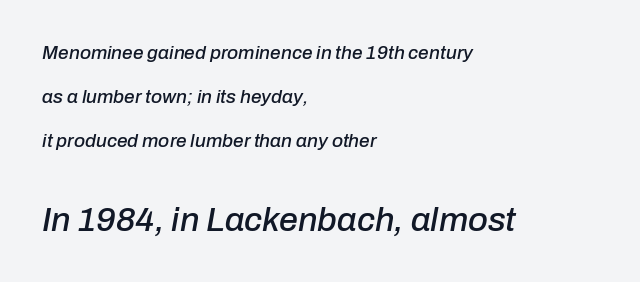
Q: Is the text italic (slanted)? A: Yes, it leans right by about 10 degrees.
Q: Is the text underlined? A: No.
Q: How is the paragraph aligned? A: Left-aligned.
Q: Is the spacing between letters normal or unusually wide? A: Normal.
Q: Is the spacing between lines tight, normal or loose? A: Loose.
Q: Which block of text is set in a larger size, the first (top) or the second (bottom)? A: The second (bottom) one.
Q: Width (condensed, normal, or wide)? A: Normal.
Q: Stroke contrast? A: Low.
Q: x-height? A: Medium.
Q: Monospaced? A: No.
